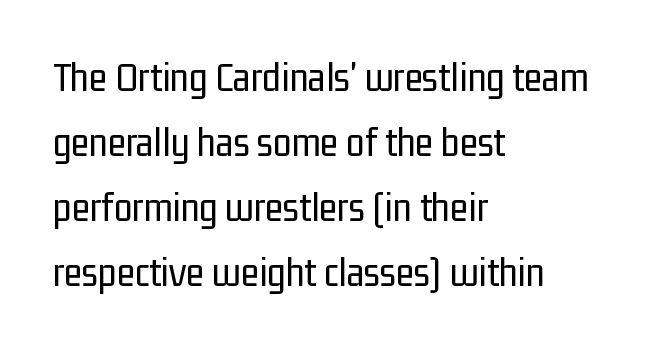
The image shows 42 px regular-weight, condensed sans-serif type, upright; set left-aligned, normal line spacing (1.55x), normal letter spacing, not underlined; low stroke contrast and a medium x-height.
